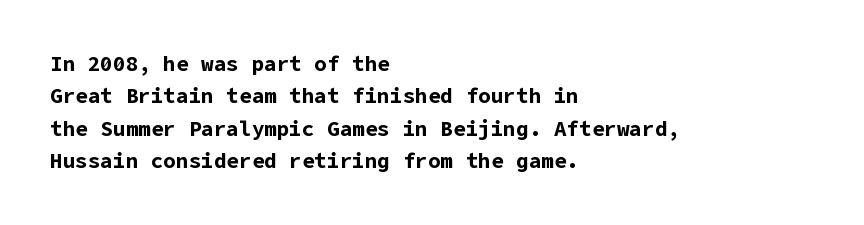
Unlike italic type, these characters show no tilt at all. Line starts are locked; line ends wander. Characters follow at the spacing the type designer built in. On the weight axis this lands at bold, roughly 700. The passage shown is not underscored anywhere.
